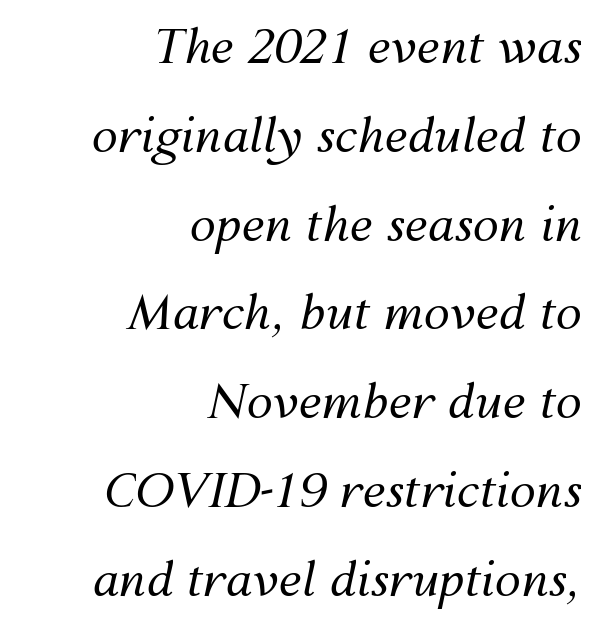
Is this a heavy cut? Hardly; it is regular or lighter. Spacing verdict: proportional, widths tailored to each character. The face used here has a pronounced slope to its letters. The passage is arranged like a letterhead date or caption credit — flush right.
